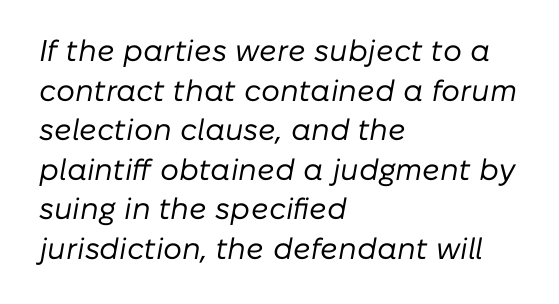
The image shows 30 px regular-weight type, italic (leaning right); set left-aligned, normal line spacing (1.32x), normal letter spacing, not underlined; low stroke contrast and a medium x-height.
